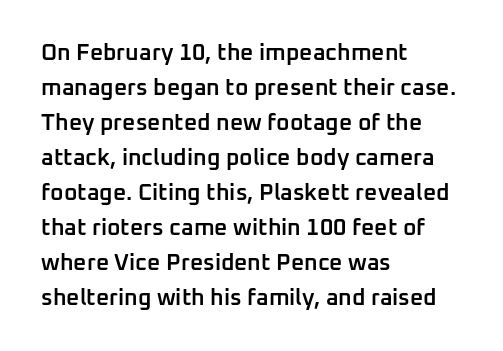
Q: Is the text bold? A: Semi-bold.
Q: Is the text italic (slanted)? A: No, it is upright.
Q: Is the text underlined? A: No.
Q: How is the paragraph aligned? A: Left-aligned.
Q: Is the spacing between letters normal or unusually wide? A: Normal.
Q: Is the spacing between lines tight, normal or loose? A: Normal.
